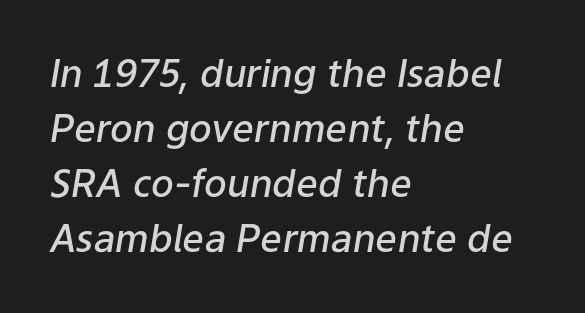
The typesetting leans somewhat heavy: a semibold. One-word summary of the alignment: left. Baseline-to-baseline distance is the conventional proportion of letter height. Plain, unruled lines of type.
